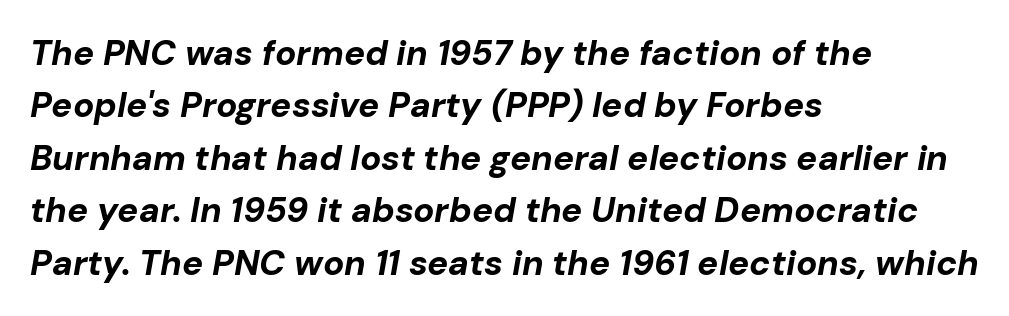
The image shows 35 px bold type, italic (leaning right); set left-aligned, normal line spacing (1.5x), normal letter spacing, not underlined; low stroke contrast and a medium x-height.
